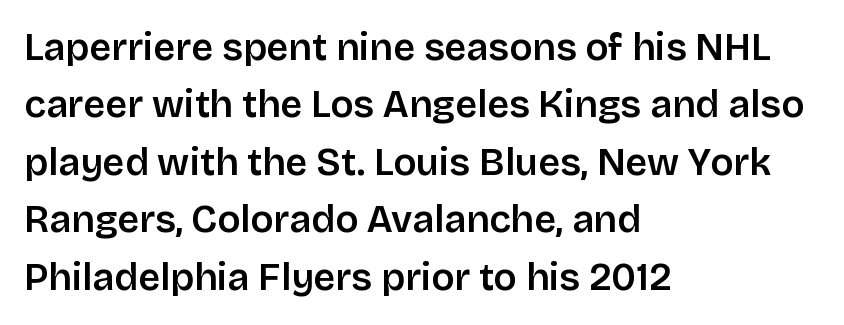
The image shows 38 px semibold sans-serif type, upright; set left-aligned, normal line spacing (1.51x), normal letter spacing, not underlined; low stroke contrast and a large x-height.
